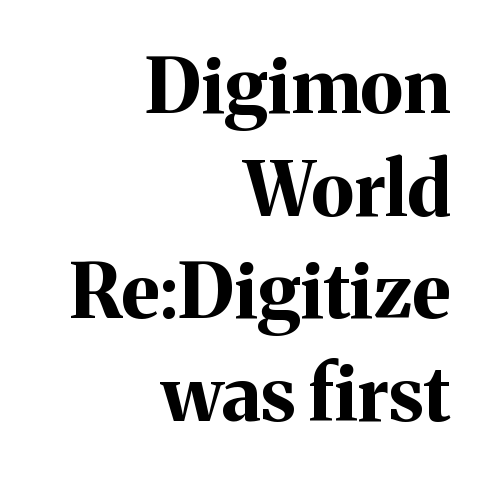
{"serif": "yes", "italic": "no", "bold": "yes", "weight": "bold", "width": "normal", "stroke_contrast": "medium", "x_height": "medium", "monospaced": "no", "underline": "no", "align": "right", "line_spacing": "normal", "line_spacing_ratio": 1.35, "letter_spacing": "normal", "letter_spacing_em": 0.0, "glyph_px": 76}
